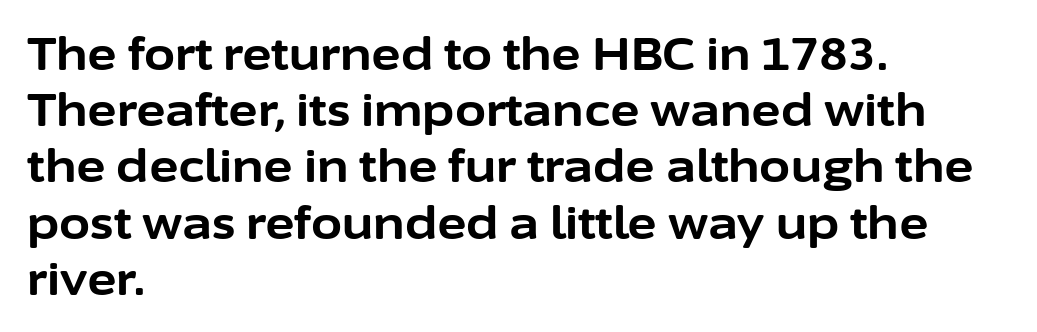
The image shows 45 px bold sans-serif type, upright; set left-aligned, normal line spacing (1.25x), normal letter spacing, not underlined; low stroke contrast and a medium x-height.
